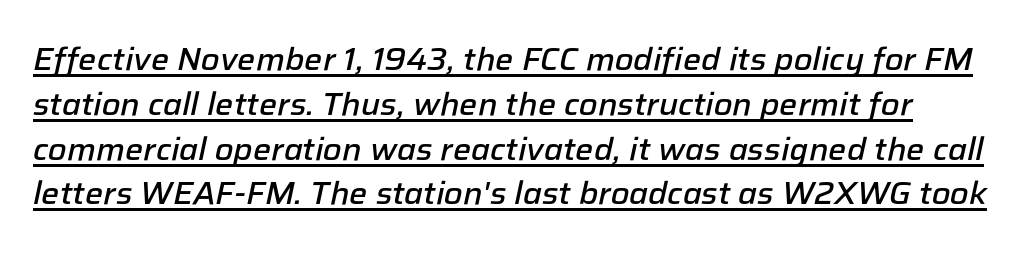
{"italic": "yes", "lean": "right", "slant_degrees": 12, "bold": "semi", "weight": "semibold", "width": "normal", "stroke_contrast": "low", "x_height": "medium", "monospaced": "no", "underline": "yes", "line_spacing": "normal", "line_spacing_ratio": 1.4, "letter_spacing": "normal", "letter_spacing_em": 0.0, "glyph_px": 32}
